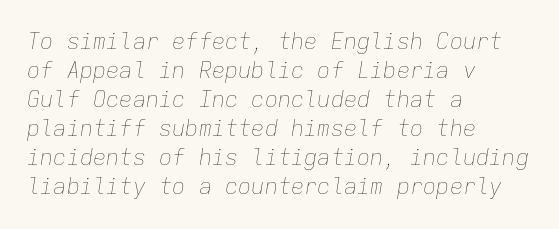
Rendered with sloped, italic letterforms. Line spacing here is normal. Nothing unusual about the tracking: characters are spaced as the font intends. Stem width sits at or under what a default text font uses. Notice how the passage keeps a crisp vertical edge on the left only. Underlining? Definitely not there.
